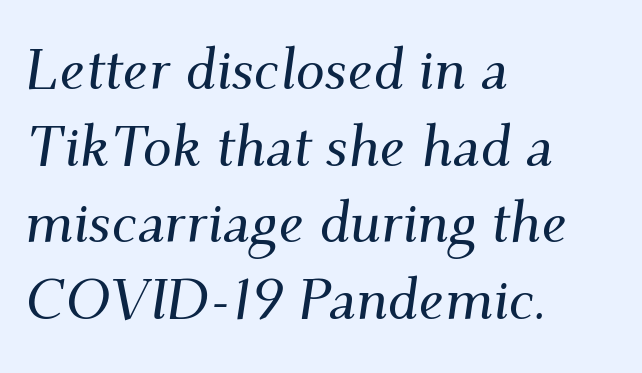
The image shows 58 px serif type, italic (leaning right); set left-aligned, normal line spacing (1.32x), normal letter spacing, not underlined; medium stroke contrast and a small x-height.
